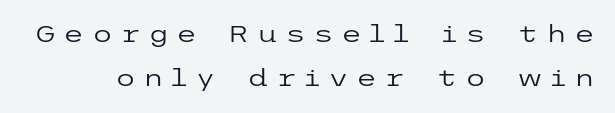
The face used here is rendered with a markedly widened letterfit. The specimen reads as upright at a glance. A clean baseline with only descenders dipping below it. Is the type heavy? It reads as light-to-regular instead.
